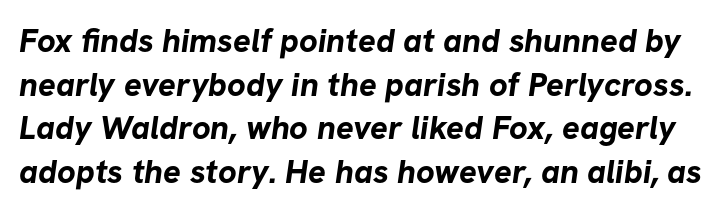
The font family rendered here belongs to the sans-serif group. Stroke thickness is high; the sample reads as a true bold. Check the space under the baseline: it is left empty. Tracking here is standard; glyphs follow each other at the usual distance. Vertically, the passage feels balanced, rows spaced as you'd expect.
